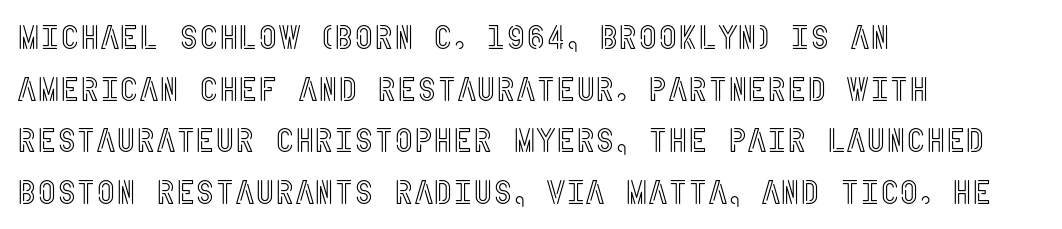
{"italic": "no", "width": "condensed", "x_height": "large", "underline": "no", "align": "left", "line_spacing": "normal", "line_spacing_ratio": 1.52, "letter_spacing": "normal", "letter_spacing_em": 0.0, "glyph_px": 34}
